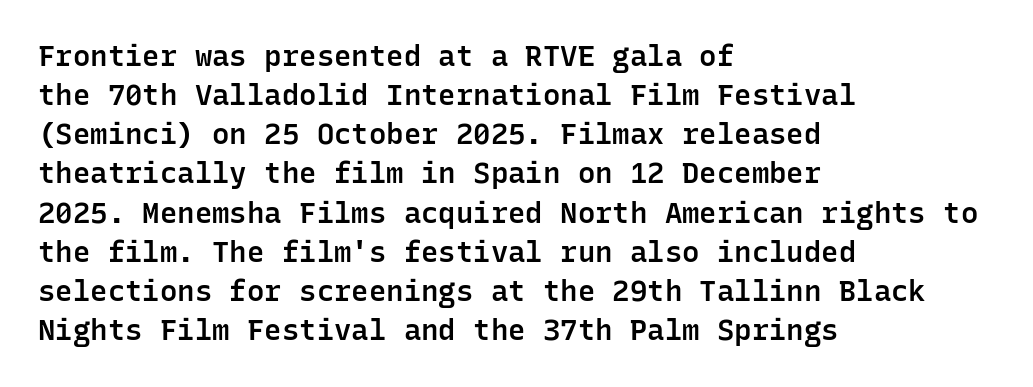
Unlike a traditional serif, this face leaves its strokes unadorned. The face used here is rendered with its standard letterfit. Is this a fixed-width face? Yes — each glyph sits in an identical cell. The letters stand upright; this is a roman face. Stroke thickness is moderately raised; the sample reads as semibold.
